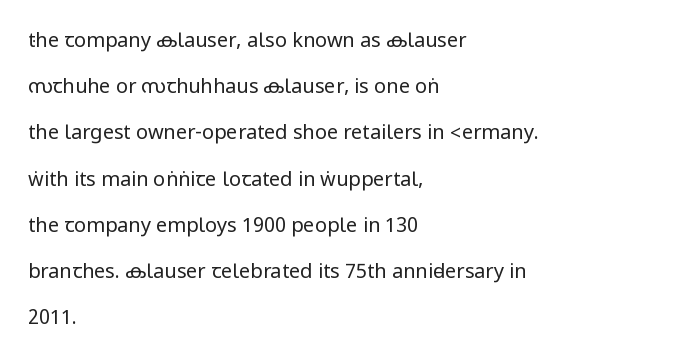
No extra tracking has been applied to these lines. Counters stay open thanks to moderate or lighter strokes. Line beginnings align vertically; line endings do not. Posture: upright roman. Horizontal bands of white between lines are thick stripes. Any mark beneath the type? The region is blank.
